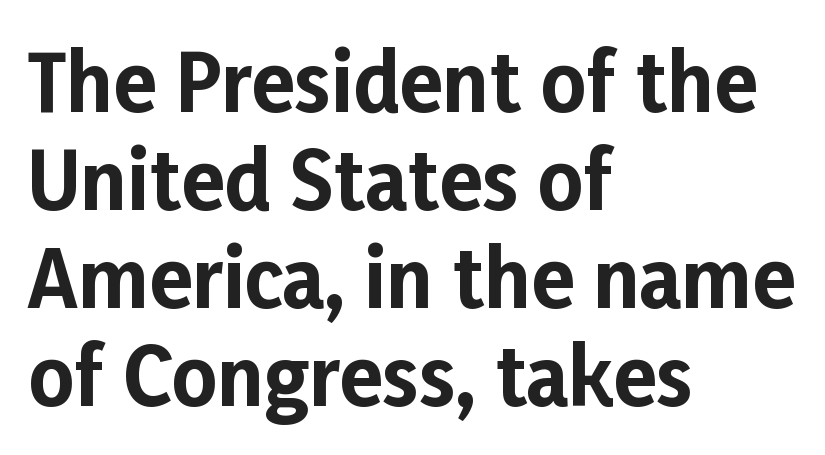
The image shows 79 px bold sans-serif type, upright; set left-aligned, line spacing 1.24x, normal letter spacing, not underlined; low stroke contrast and a medium x-height.
